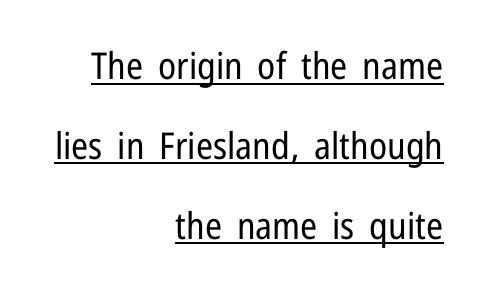
{"serif": "no", "italic": "no", "bold": "no", "weight": "regular", "width": "condensed", "stroke_contrast": "low", "x_height": "medium", "monospaced": "no", "underline": "yes", "align": "right", "line_spacing": "loose", "line_spacing_ratio": 2.16, "letter_spacing": "normal", "letter_spacing_em": 0.0, "glyph_px": 37}
